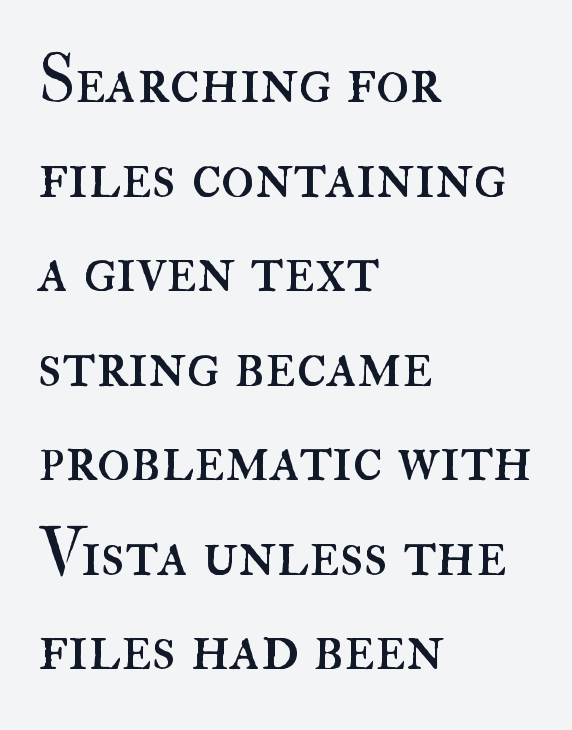
Q: Is the text bold? A: No.
Q: Is the text italic (slanted)? A: No, it is upright.
Q: Is the text underlined? A: No.
Q: How is the paragraph aligned? A: Left-aligned.
Q: Is the spacing between letters normal or unusually wide? A: Normal.
Q: Is the spacing between lines tight, normal or loose? A: Normal.
Q: Width (condensed, normal, or wide)? A: Normal.
Q: Stroke contrast? A: High.
Q: x-height? A: Small.
Q: Monospaced? A: No.
